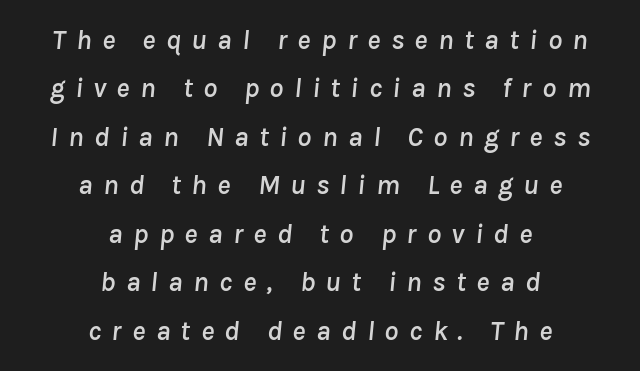
The tracking reads as deliberately expanded to a designer's eye. Check the space under the baseline: it is left empty. Character widths vary here, with narrow letters taking less room than wide ones. The whole block is typeset with a tilt. These lines are centered, leaving both edges ragged.
